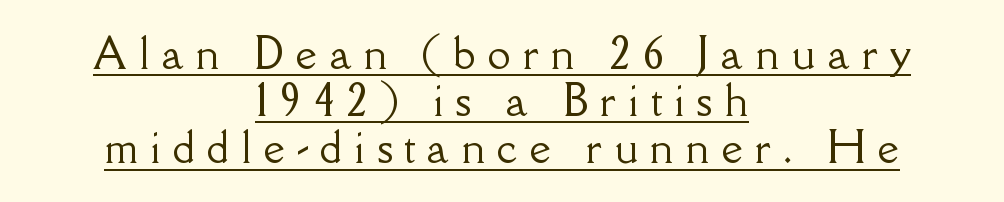
Q: Is the text italic (slanted)? A: No, it is upright.
Q: Is the typeface a serif or a sans-serif typeface? A: Serif.
Q: Is the text underlined? A: Yes.
Q: How is the paragraph aligned? A: Centered.
Q: Is the spacing between letters normal or unusually wide? A: Unusually wide.
Q: Is the spacing between lines tight, normal or loose? A: Tight.
Q: Width (condensed, normal, or wide)? A: Normal.
Q: Stroke contrast? A: Low.
Q: x-height? A: Small.
Q: Monospaced? A: No.
